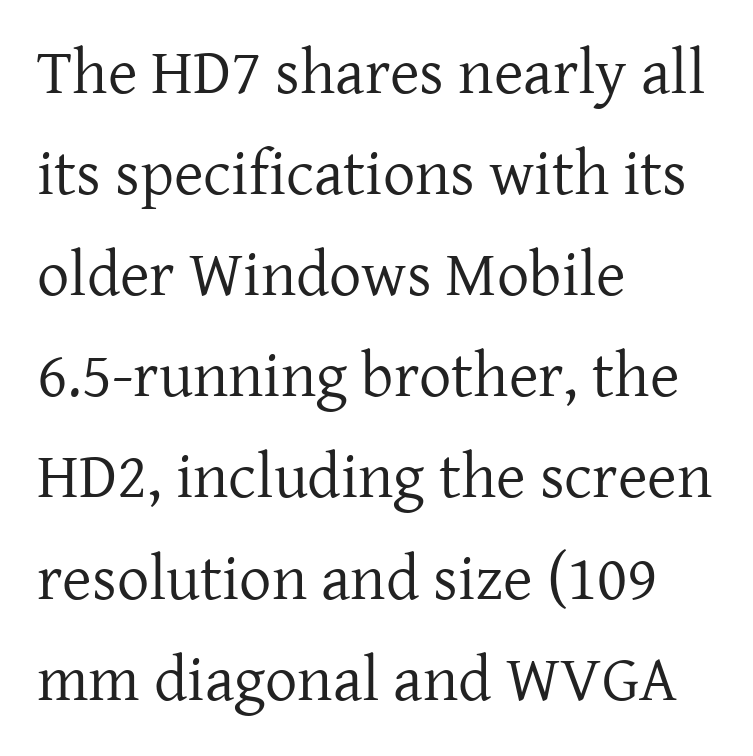
The image shows 64 px regular-weight serif type, upright; set left-aligned, normal line spacing (1.58x), normal letter spacing, not underlined; low stroke contrast and a medium x-height.
